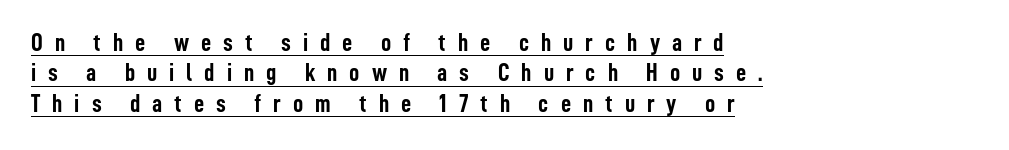
{"italic": "no", "bold": "yes", "underline": "yes", "align": "left", "line_spacing_ratio": 1.22, "letter_spacing": "wide", "letter_spacing_em": 0.48, "glyph_px": 25}
